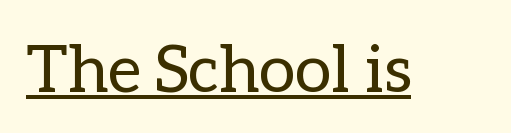
Q: Is the text bold? A: No.
Q: Is the text italic (slanted)? A: No, it is upright.
Q: Is the text underlined? A: Yes.
Q: Is the spacing between letters normal or unusually wide? A: Normal.
Q: Width (condensed, normal, or wide)? A: Normal.
Q: Stroke contrast? A: Low.
Q: x-height? A: Medium.
Q: Monospaced? A: No.
